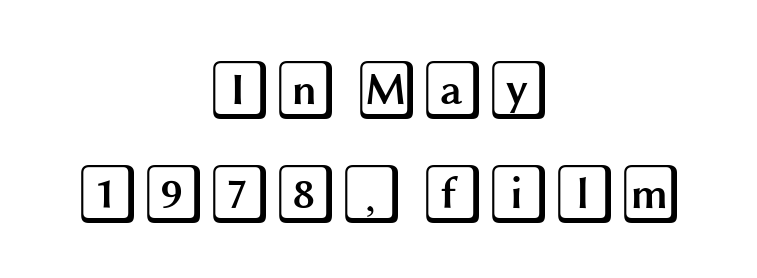
{"italic": "no", "width": "wide", "x_height": "large", "underline": "no", "align": "center", "line_spacing_ratio": 1.74, "letter_spacing": "normal", "letter_spacing_em": 0.0, "glyph_px": 60}
